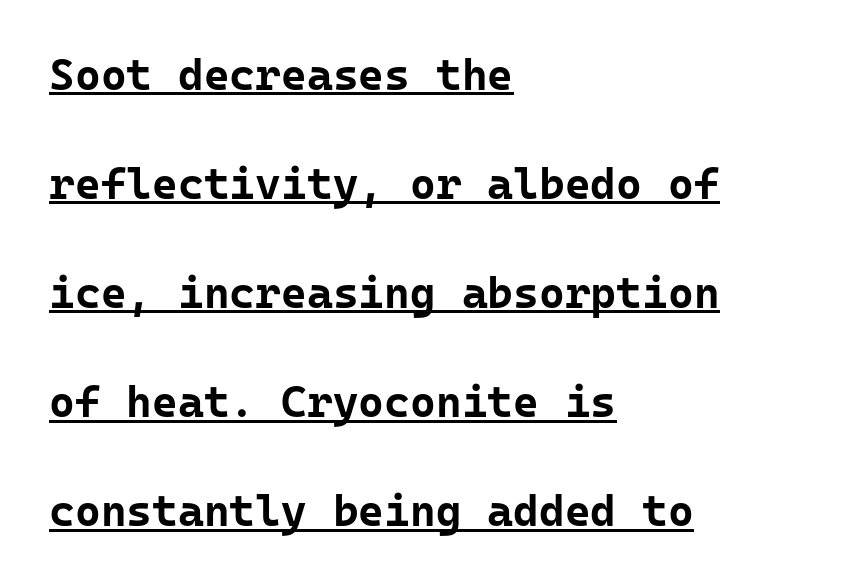
The image shows 44 px bold sans-serif type, upright, monospaced; set left-aligned, loose line spacing (2.48x), normal letter spacing, underlined; low stroke contrast and a medium x-height.
